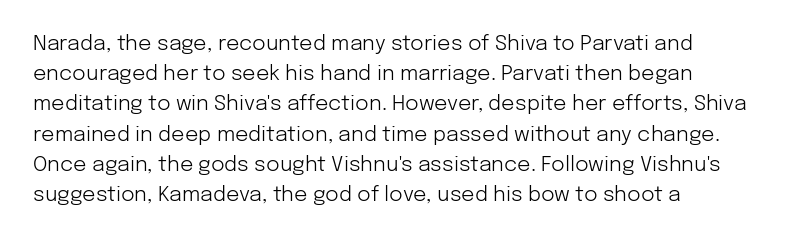
Q: Is the text bold? A: No.
Q: Is the text italic (slanted)? A: No, it is upright.
Q: Is the text underlined? A: No.
Q: How is the paragraph aligned? A: Left-aligned.
Q: Is the spacing between letters normal or unusually wide? A: Normal.
Q: Is the spacing between lines tight, normal or loose? A: Normal.
